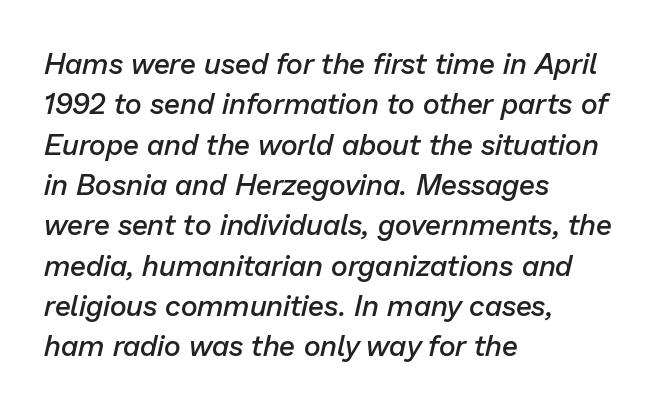
The image shows 29 px semibold type, italic (leaning right); set left-aligned, normal line spacing (1.39x), normal letter spacing, not underlined; low stroke contrast and a medium x-height.
